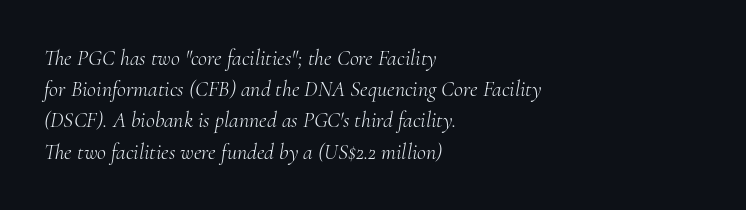
Q: Is the text bold? A: No.
Q: Is the text italic (slanted)? A: Yes, it leans right by about 10 degrees.
Q: Is the text underlined? A: No.
Q: How is the paragraph aligned? A: Left-aligned.
Q: Is the spacing between letters normal or unusually wide? A: Normal.
Q: Is the spacing between lines tight, normal or loose? A: Normal.
